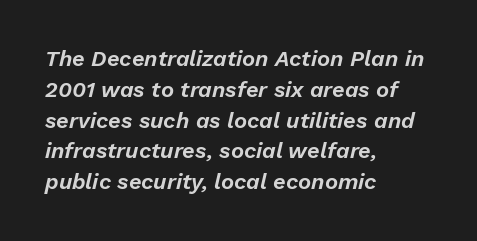
The image shows 22 px text type, italic (leaning right); set left-aligned, normal line spacing (1.4x), normal letter spacing, not underlined.
